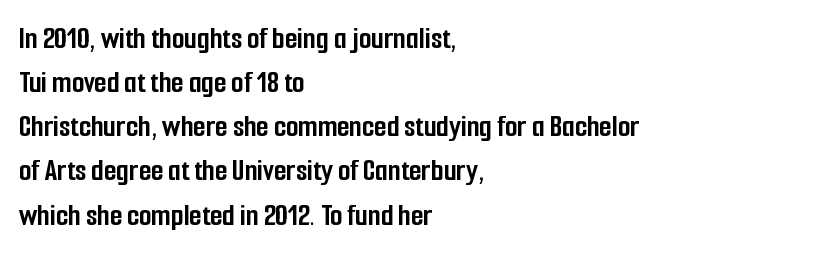
{"serif": "no", "italic": "no", "bold": "yes", "weight": "semibold", "width": "condensed", "stroke_contrast": "low", "x_height": "medium", "monospaced": "no", "underline": "no", "align": "left", "line_spacing": "normal", "line_spacing_ratio": 1.38, "letter_spacing": "normal", "letter_spacing_em": 0.0, "glyph_px": 32}
